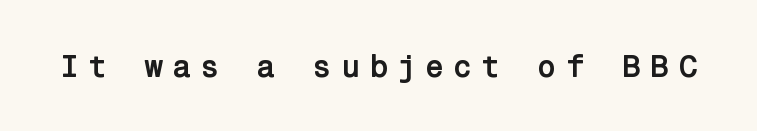
Tracking value appears strongly positive — letters spread wide. The lettering holds an erect, upright posture throughout. The text was rendered using a sans face with plain stroke endings. The face used here has the dense, thick strokes of a bold. Descenders hang freely into open space.
